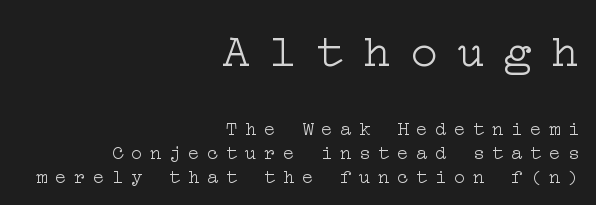
Size hierarchy here favors the leading block over the trailing one. Ascenders rise straight up at ninety degrees. Is there much room between lines? A standard amount, neither cramped nor airy. Weight: regular or lighter. A typesetter would call this heavily tracked-out type.
